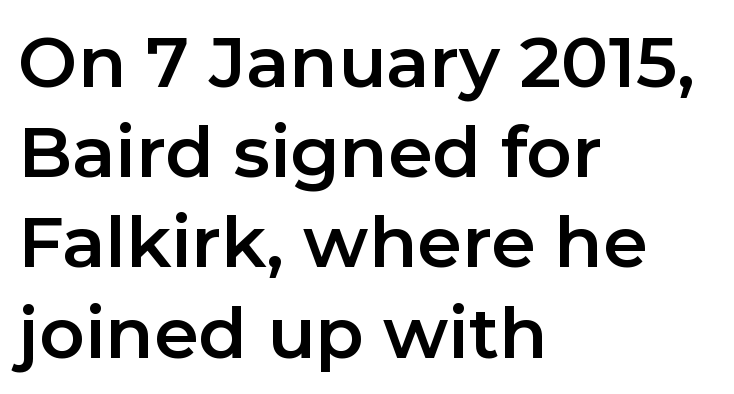
{"serif": "no", "italic": "no", "width": "normal", "stroke_contrast": "low", "x_height": "medium", "monospaced": "no", "underline": "no", "align": "left", "line_spacing": "normal", "line_spacing_ratio": 1.27, "letter_spacing": "normal", "letter_spacing_em": 0.0, "glyph_px": 71}
